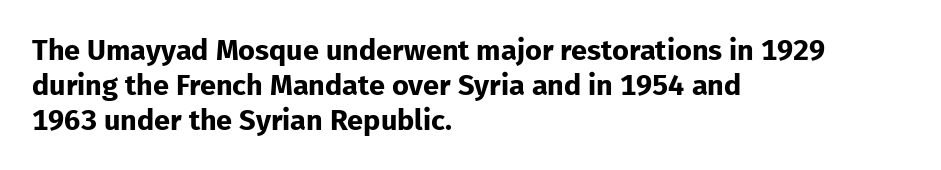
Q: Is the text bold? A: Yes.
Q: Is the text italic (slanted)? A: No, it is upright.
Q: Is the typeface a serif or a sans-serif typeface? A: Sans-serif.
Q: Is the text underlined? A: No.
Q: How is the paragraph aligned? A: Left-aligned.
Q: Is the spacing between letters normal or unusually wide? A: Normal.
Q: Width (condensed, normal, or wide)? A: Normal.
Q: Stroke contrast? A: Low.
Q: x-height? A: Medium.
Q: Monospaced? A: No.
